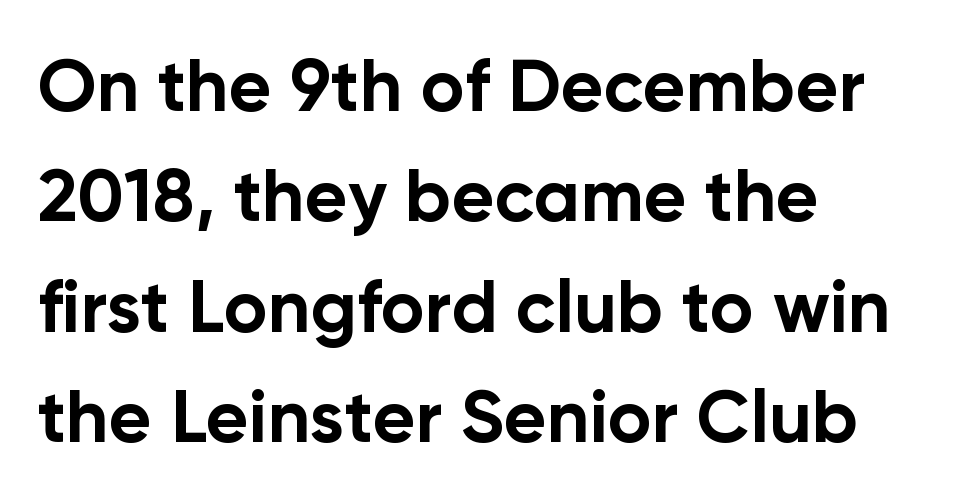
The image shows 74 px bold sans-serif type, upright; set left-aligned, normal line spacing (1.49x), normal letter spacing, not underlined; low stroke contrast and a medium x-height.
